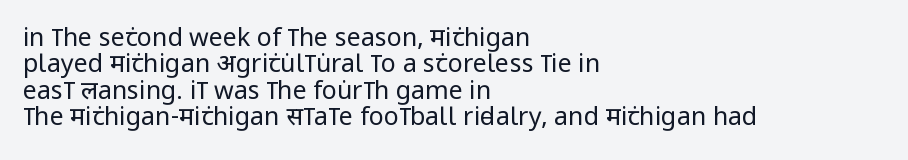
Q: Is the text bold? A: No.
Q: Is the text italic (slanted)? A: No, it is upright.
Q: Is the text underlined? A: No.
Q: How is the paragraph aligned? A: Left-aligned.
Q: Is the spacing between letters normal or unusually wide? A: Normal.
Q: Is the spacing between lines tight, normal or loose? A: Tight.
